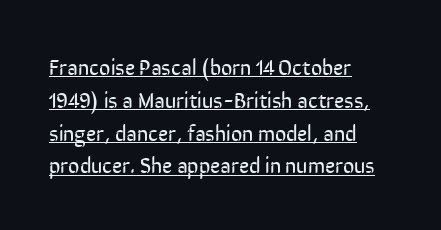
{"italic": "no", "bold": "no", "underline": "yes", "align": "left", "line_spacing": "normal", "line_spacing_ratio": 1.49, "letter_spacing": "normal", "letter_spacing_em": 0.0, "glyph_px": 22}
